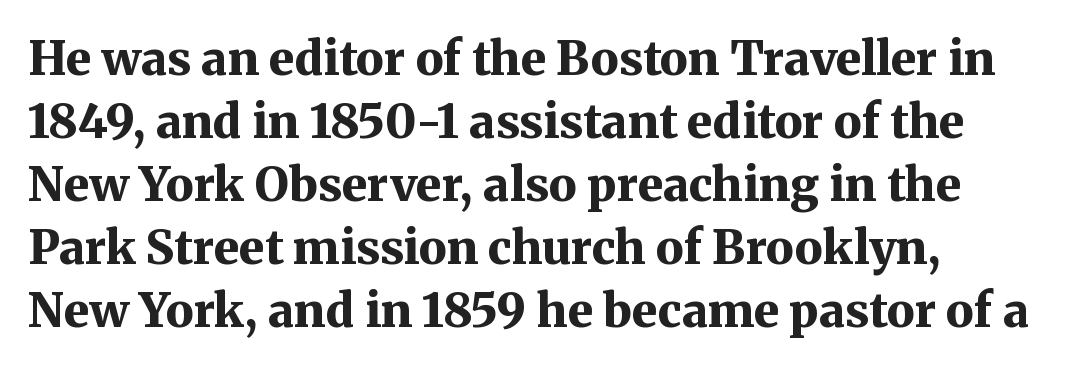
The image shows 47 px bold serif type, upright; set left-aligned, normal line spacing (1.34x), normal letter spacing, not underlined; medium stroke contrast and a medium x-height.
